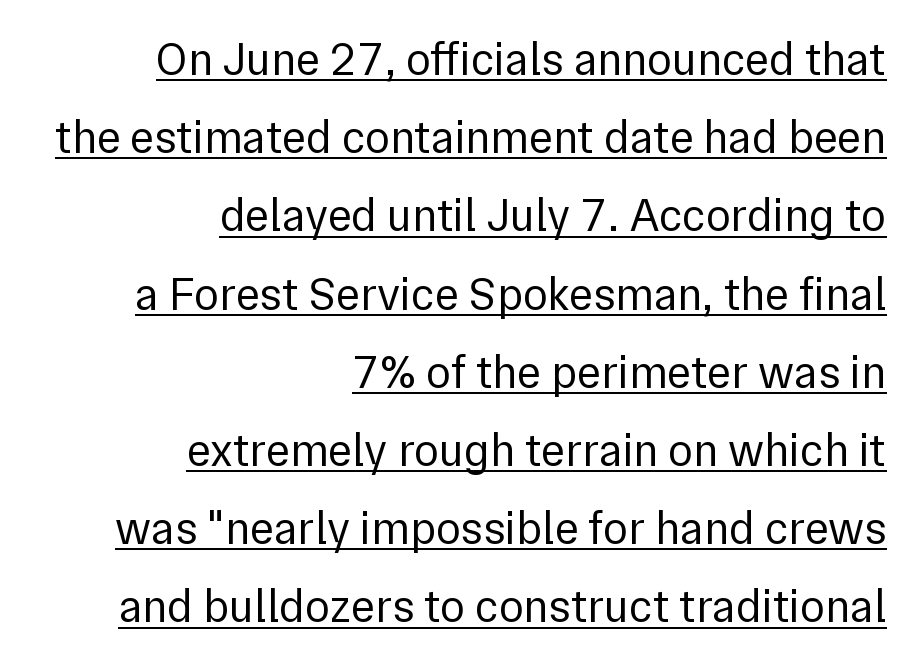
{"serif": "no", "italic": "no", "bold": "no", "weight": "regular", "width": "normal", "x_height": "medium", "monospaced": "no", "underline": "yes", "align": "right", "line_spacing": "normal", "line_spacing_ratio": 1.7, "letter_spacing": "normal", "letter_spacing_em": 0.0, "glyph_px": 46}
